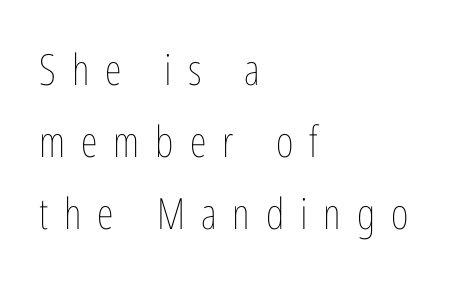
The image shows 43 px thin, condensed type, upright; set left-aligned, normal line spacing (1.67x), unusually wide letter spacing (+0.37 em), not underlined; low stroke contrast and a medium x-height.
